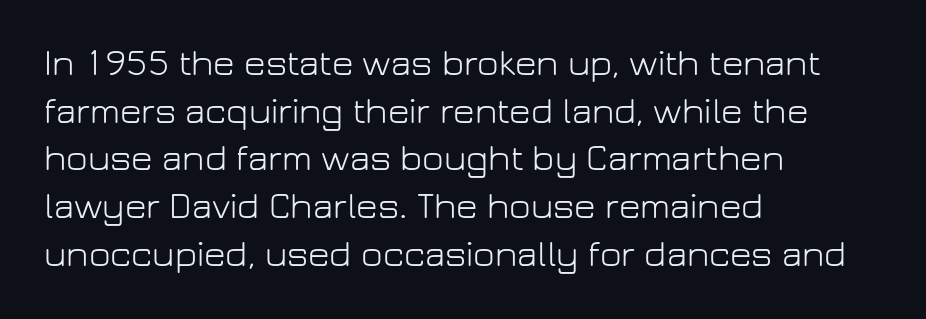
{"serif": "no", "italic": "no", "bold": "no", "weight": "light", "width": "normal", "stroke_contrast": "low", "x_height": "medium", "monospaced": "no", "underline": "no", "align": "left", "line_spacing": "normal", "line_spacing_ratio": 1.29, "letter_spacing": "normal", "letter_spacing_em": 0.0, "glyph_px": 37}
